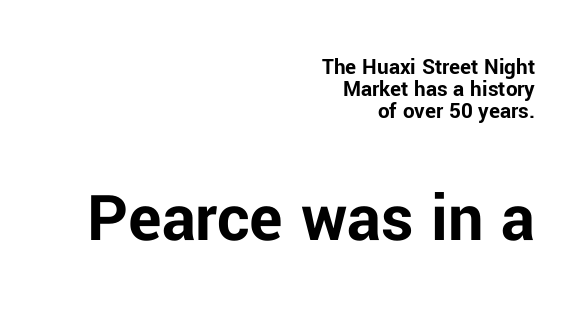
Think of a printed novel: that variable character pitch is what you see here. The type sits square on the baseline with zero lean. Its strokes are broad and dark, the hallmark of bold type. The passage shown begins with its smaller block and ends with its larger one.
